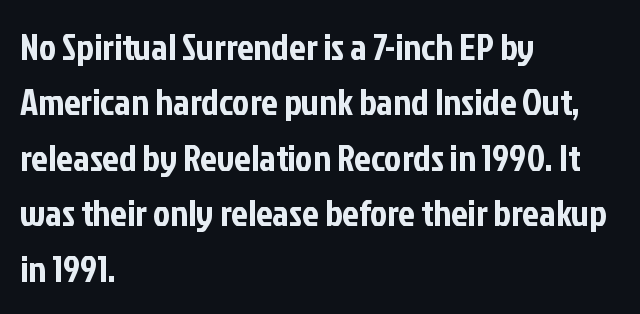
{"serif": "no", "italic": "no", "width": "condensed", "stroke_contrast": "low", "x_height": "medium", "monospaced": "no", "underline": "no", "align": "left", "line_spacing": "normal", "line_spacing_ratio": 1.5, "letter_spacing": "normal", "letter_spacing_em": 0.0, "glyph_px": 37}
